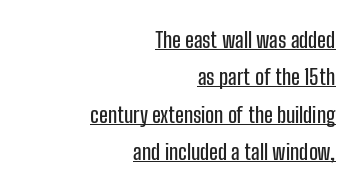
The image shows 21 px text type, upright; set right-aligned, line spacing 1.78x, normal letter spacing, underlined.
